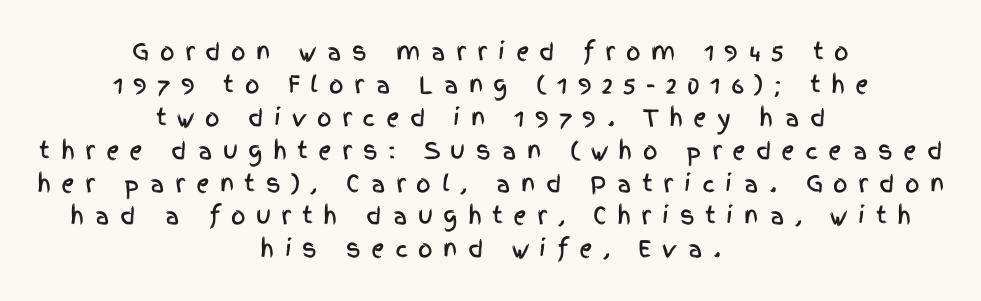
The image shows 23 px text type, upright; set centered, normal line spacing (1.43x), unusually wide letter spacing (+0.45 em), not underlined.
